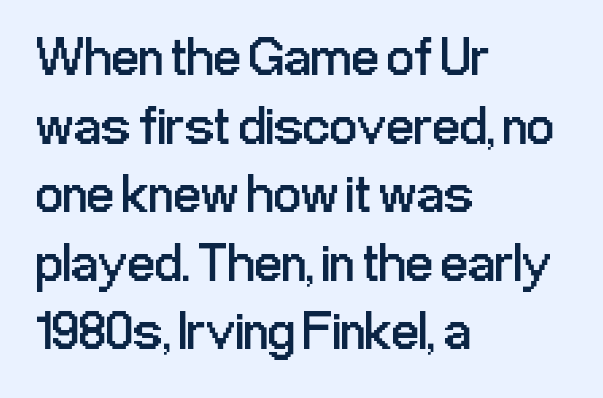
Reading down the block, your eye returns to a fixed left position each line. I'd call this a sans setting — the letters go barefoot. Italic? Not at all — the glyphs are vertical. You could call the tracking neutral — neither tight nor loose. The lines sit at an ordinary, default distance from one another. Think standard paragraph weight, or any step lighter than that.
